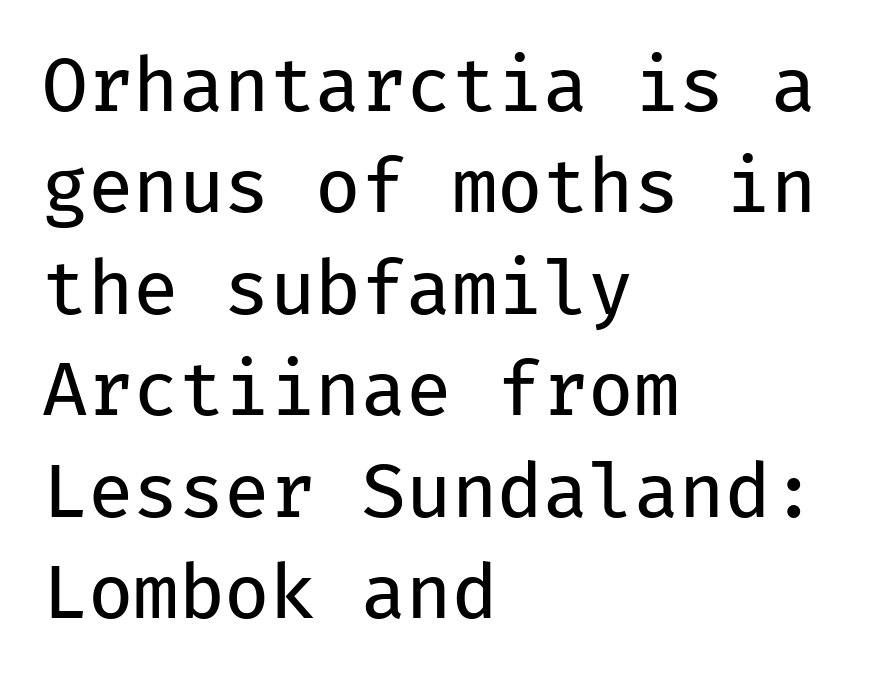
Does the leading feel generous? No, just average. The rendering keeps characters at their native spacing. The face used here is monospaced, like something from a code editor. The passage shown is not underscored anywhere. The characters display no serif detailing; their extremities are plain. Tall strokes in this sample are plumb rather than angled.
